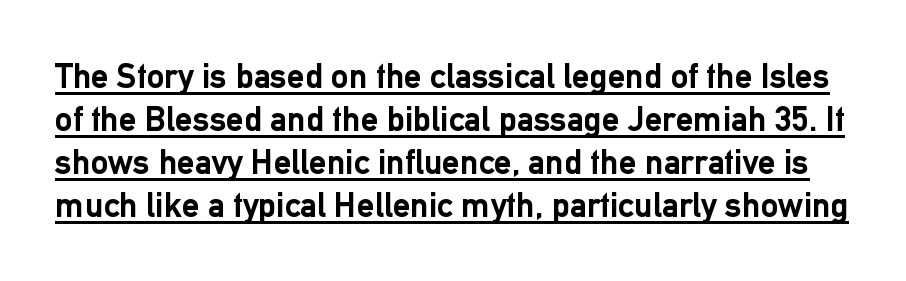
Q: Is the text bold? A: Yes.
Q: Is the text italic (slanted)? A: No, it is upright.
Q: Is the typeface a serif or a sans-serif typeface? A: Sans-serif.
Q: Is the text underlined? A: Yes.
Q: Is the spacing between letters normal or unusually wide? A: Normal.
Q: Width (condensed, normal, or wide)? A: Normal.
Q: Stroke contrast? A: Low.
Q: x-height? A: Medium.
Q: Monospaced? A: No.
